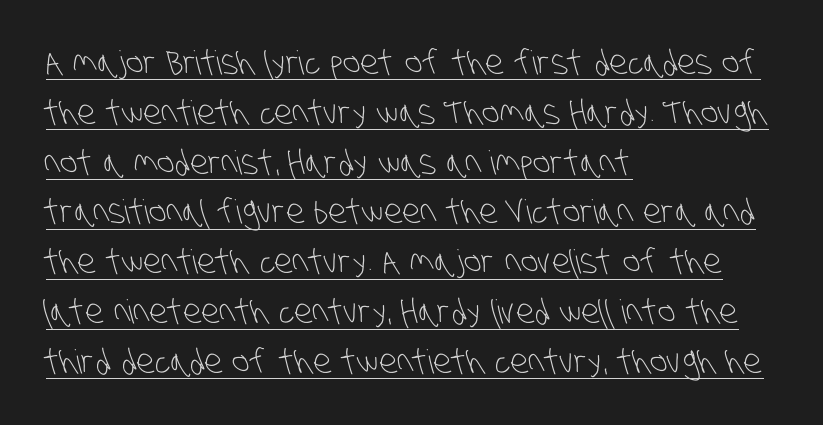
These glyphs show unthickened strokes, regular width or finer. The passage shown stacks its lines at a standard gap. Observe the absence of serifs on each vertical stroke in this sample. The face used here is proportionally spaced, like ordinary book or web type.
